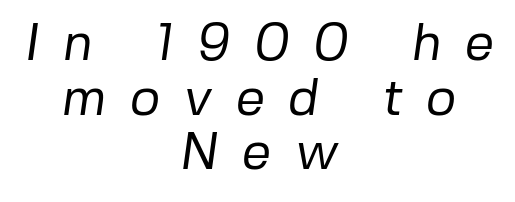
The image shows 52 px regular-weight sans-serif type; set centered, tight line spacing (1.05x), unusually wide letter spacing (+0.45 em), not underlined; low stroke contrast and a medium x-height.
